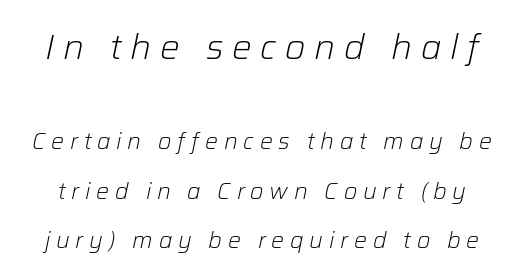
{"italic": "yes", "lean": "right", "slant_degrees": 12, "bold": "no", "weight": "light", "width": "normal", "stroke_contrast": "low", "x_height": "medium", "monospaced": "no", "underline": "no", "line_spacing": "loose", "line_spacing_ratio": 2.15, "letter_spacing": "wide", "letter_spacing_em": 0.25, "larger_block": "first", "size_ratio": 1.52, "glyph_px": 35}
